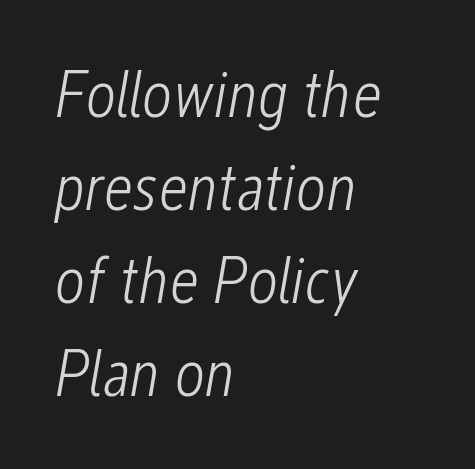
This sample uses an oblique cut, with every glyph tilted off the vertical. The tracking reads as untouched default to a designer's eye. A classic flush-left, rag-right setting is used for this passage. A bare baseline throughout the passage.
